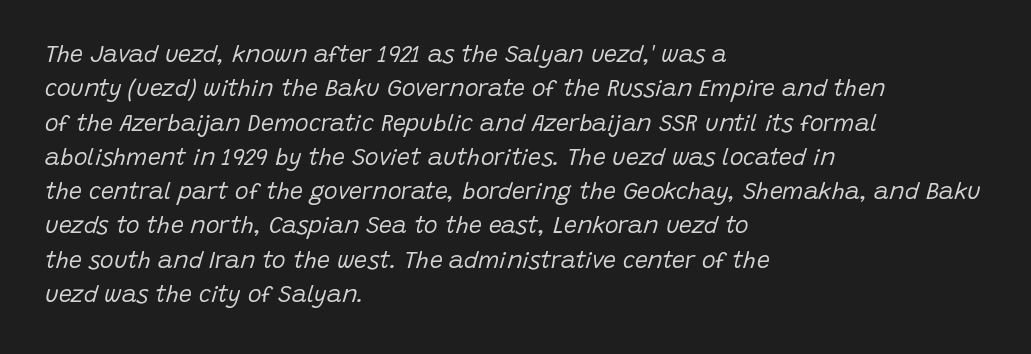
The image shows 23 px text type, italic (leaning right); set left-aligned, normal line spacing (1.49x), normal letter spacing, not underlined.
